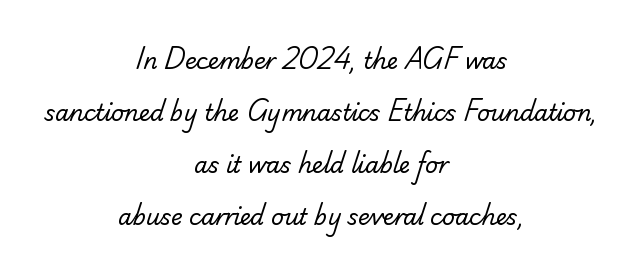
The image shows 22 px text type; set centered, loose line spacing (2.37x), normal letter spacing, not underlined.
